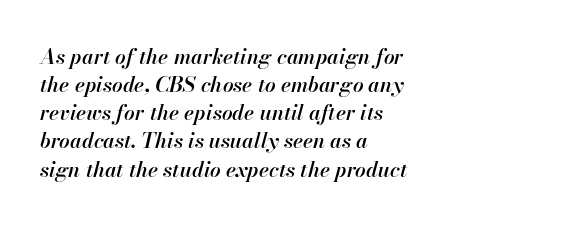
{"italic": "yes", "lean": "right", "slant_degrees": 13, "bold": "semi", "underline": "no", "align": "left", "line_spacing": "normal", "line_spacing_ratio": 1.34, "letter_spacing": "normal", "letter_spacing_em": 0.0, "glyph_px": 21}
